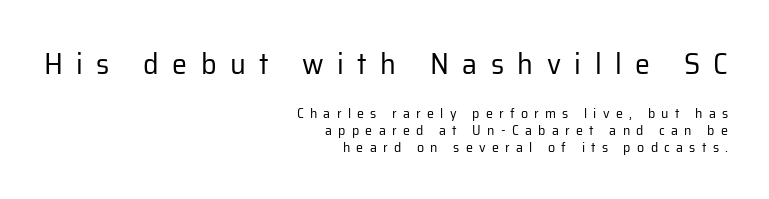
Q: Is the text bold? A: No.
Q: Is the text italic (slanted)? A: No, it is upright.
Q: Is the typeface a serif or a sans-serif typeface? A: Sans-serif.
Q: Is the text underlined? A: No.
Q: How is the paragraph aligned? A: Right-aligned.
Q: Is the spacing between letters normal or unusually wide? A: Unusually wide.
Q: Which block of text is set in a larger size, the first (top) or the second (bottom)? A: The first (top) one.
Q: Width (condensed, normal, or wide)? A: Normal.
Q: Stroke contrast? A: Low.
Q: x-height? A: Medium.
Q: Monospaced? A: No.
